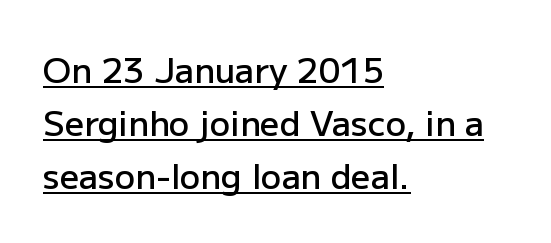
Q: Is the text bold? A: Semi-bold.
Q: Is the text italic (slanted)? A: No, it is upright.
Q: Is the typeface a serif or a sans-serif typeface? A: Sans-serif.
Q: Is the text underlined? A: Yes.
Q: How is the paragraph aligned? A: Left-aligned.
Q: Is the spacing between letters normal or unusually wide? A: Normal.
Q: Is the spacing between lines tight, normal or loose? A: Normal.
Q: Width (condensed, normal, or wide)? A: Normal.
Q: Stroke contrast? A: Low.
Q: x-height? A: Medium.
Q: Monospaced? A: No.
